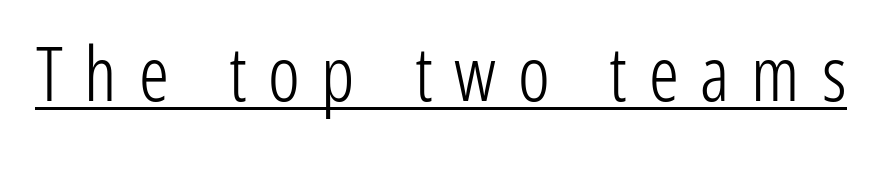
{"serif": "no", "italic": "no", "bold": "no", "weight": "light", "width": "condensed", "stroke_contrast": "low", "x_height": "medium", "monospaced": "no", "underline": "yes", "letter_spacing": "wide", "letter_spacing_em": 0.29, "glyph_px": 75}
